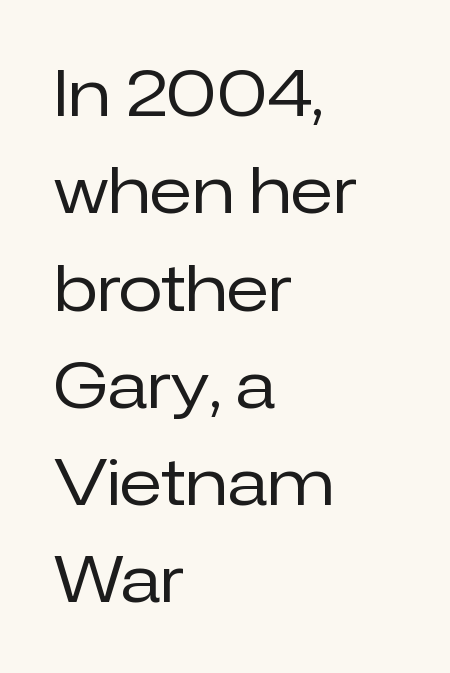
The specimen reads as upright at a glance. Short and long lines alike share a common starting point at left. A typesetter would label this face a sans. Descenders are the only things crossing below the line. Compared with typical body copy, the letter spacing here is the same. Do the characters align in a grid? No, the font is proportional.
